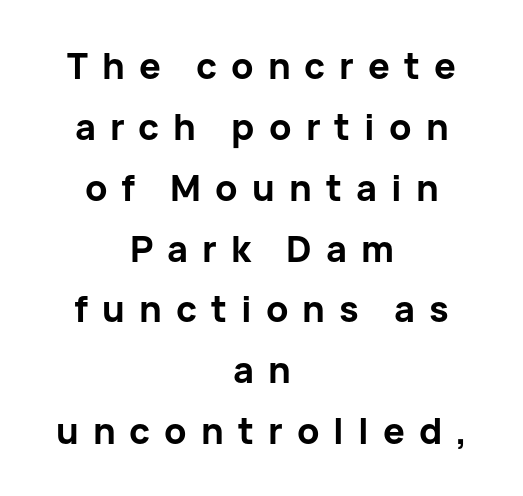
{"serif": "no", "italic": "no", "bold": "yes", "weight": "bold", "width": "normal", "stroke_contrast": "low", "x_height": "medium", "monospaced": "no", "underline": "no", "align": "center", "line_spacing": "normal", "line_spacing_ratio": 1.69, "letter_spacing": "wide", "letter_spacing_em": 0.39, "glyph_px": 36}
